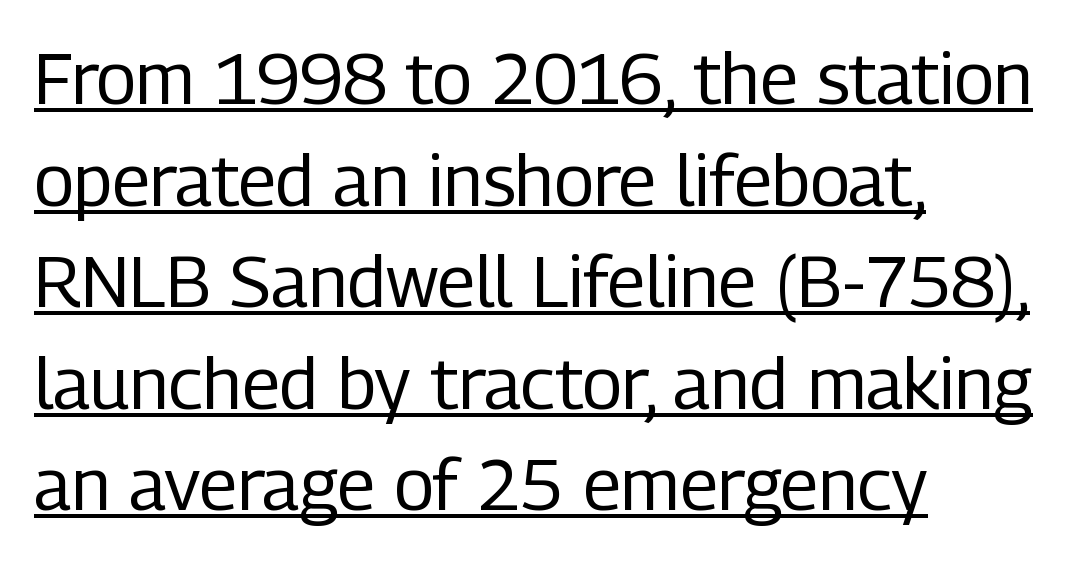
{"serif": "no", "italic": "no", "bold": "no", "weight": "regular", "width": "condensed", "stroke_contrast": "low", "x_height": "medium", "monospaced": "no", "underline": "yes", "align": "left", "line_spacing": "normal", "line_spacing_ratio": 1.41, "letter_spacing": "normal", "letter_spacing_em": 0.0, "glyph_px": 72}
